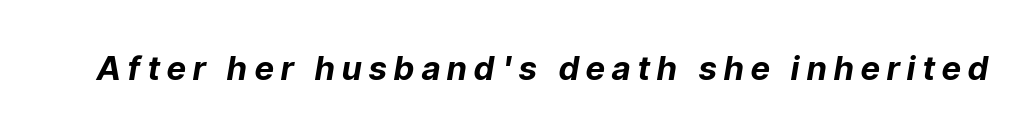
Q: Is the text bold? A: Yes.
Q: Is the text italic (slanted)? A: Yes, it leans right by about 9 degrees.
Q: Is the text underlined? A: No.
Q: Is the spacing between letters normal or unusually wide? A: Unusually wide.
Q: Width (condensed, normal, or wide)? A: Normal.
Q: Stroke contrast? A: Low.
Q: x-height? A: Medium.
Q: Monospaced? A: No.
